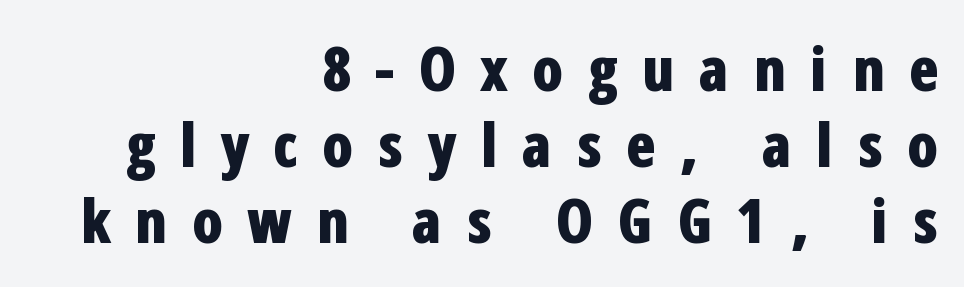
Students, note that the glyphs here are deliberately spaced far apart. Rendered with straight, roman letterforms. In terms of weight, the rendering is a true, heavy bold. Vertical spacing — default.
